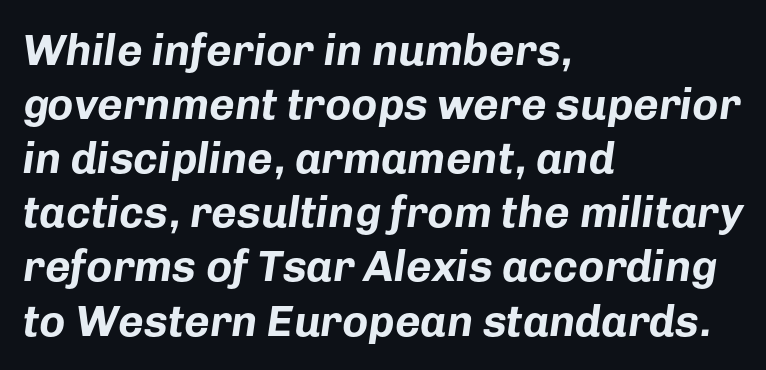
The gap between lines stays unmarked. Reading down the block, your eye returns to a fixed left position each line. You could call the tracking neutral — neither tight nor loose. Slant detected: the letters are inclined. As a designer I'd log this as weight 700, bold. A typesetter would call this proportional, since set widths differ per character.
